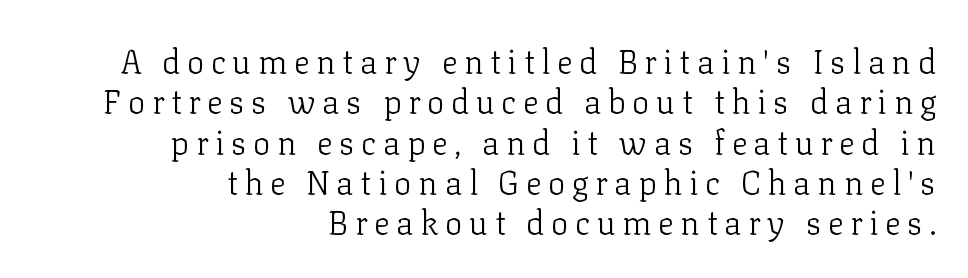
Compared with a typical body face, this is equally light or lighter still. Tracking here is generous; glyphs stand well apart from one another. Unmarked baselines from the first word to the last. Characters remain perfectly vertical along every line. Each letter keeps its own natural width here, so spacing adapts to shape.
